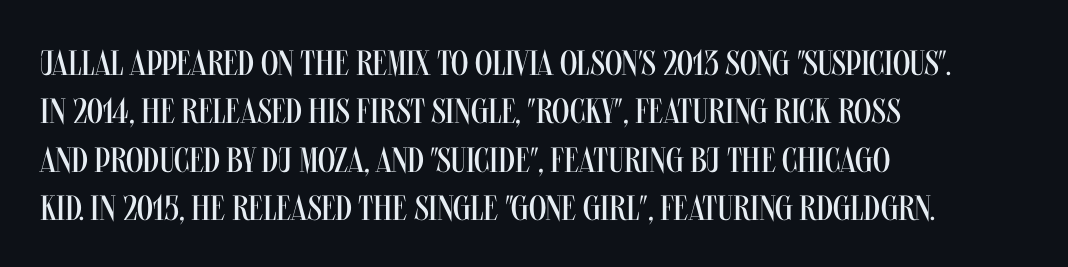
The image shows 35 px regular-weight, condensed sans-serif type, upright; set left-aligned, normal line spacing (1.38x), normal letter spacing, not underlined; medium stroke contrast and a large x-height.
